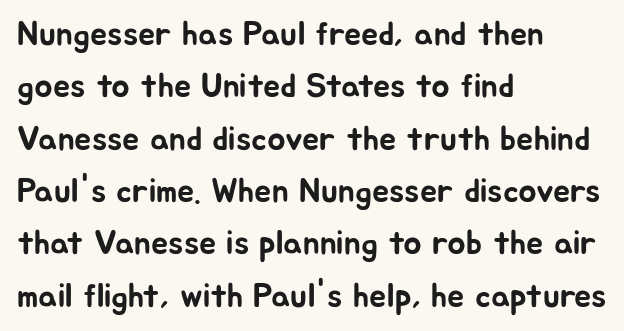
Q: Is the text italic (slanted)? A: No, it is upright.
Q: Is the typeface a serif or a sans-serif typeface? A: Sans-serif.
Q: Is the text underlined? A: No.
Q: How is the paragraph aligned? A: Left-aligned.
Q: Is the spacing between letters normal or unusually wide? A: Normal.
Q: Is the spacing between lines tight, normal or loose? A: Normal.
Q: Width (condensed, normal, or wide)? A: Normal.
Q: Stroke contrast? A: Low.
Q: x-height? A: Medium.
Q: Monospaced? A: No.
